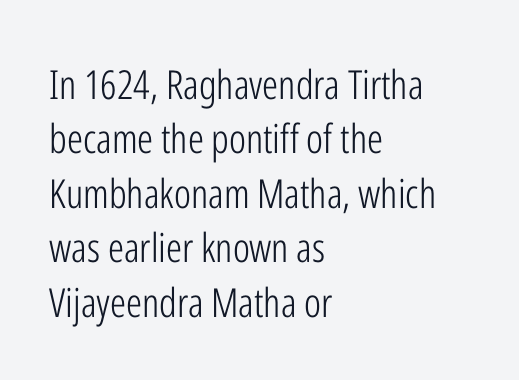
Q: Is the text bold? A: No.
Q: Is the text italic (slanted)? A: No, it is upright.
Q: Is the typeface a serif or a sans-serif typeface? A: Sans-serif.
Q: Is the text underlined? A: No.
Q: How is the paragraph aligned? A: Left-aligned.
Q: Is the spacing between letters normal or unusually wide? A: Normal.
Q: Is the spacing between lines tight, normal or loose? A: Normal.
Q: Width (condensed, normal, or wide)? A: Condensed.
Q: Stroke contrast? A: Low.
Q: x-height? A: Medium.
Q: Monospaced? A: No.
